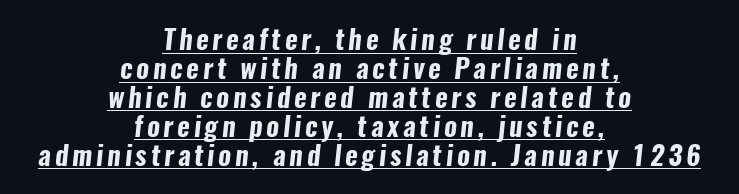
The image shows 27 px bold type; set centered, tight line spacing (1.07x), underlined.
